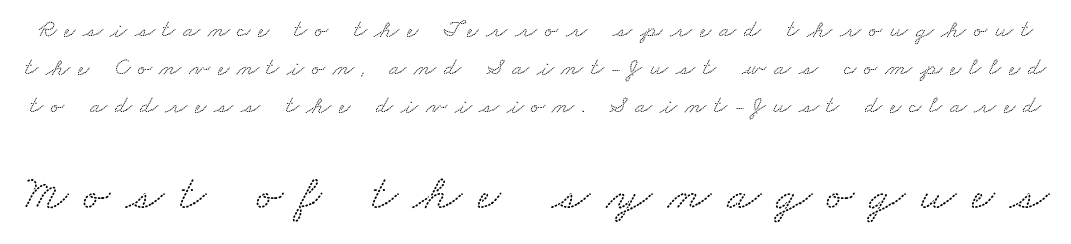
The image shows 50 px wide type; set normal line spacing (1.53x), unusually wide letter spacing (+0.31 em), not underlined; the second (bottom) block is 2.0x larger; low stroke contrast and a small x-height.
